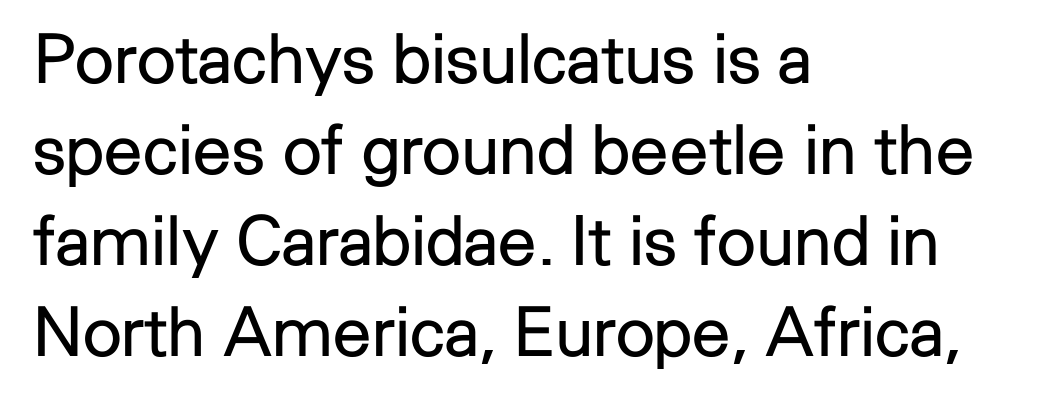
The image shows 69 px regular-weight sans-serif type, upright; set left-aligned, normal line spacing (1.32x), normal letter spacing, not underlined; low stroke contrast and a medium x-height.
